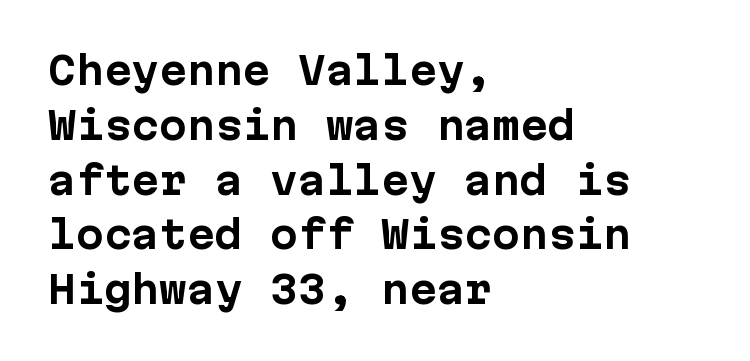
Q: Is the text bold? A: Yes.
Q: Is the text italic (slanted)? A: No, it is upright.
Q: Is the typeface a serif or a sans-serif typeface? A: Sans-serif.
Q: Is the text underlined? A: No.
Q: How is the paragraph aligned? A: Left-aligned.
Q: Is the spacing between letters normal or unusually wide? A: Normal.
Q: Is the spacing between lines tight, normal or loose? A: Normal.
Q: Width (condensed, normal, or wide)? A: Normal.
Q: Stroke contrast? A: Low.
Q: x-height? A: Medium.
Q: Monospaced? A: Yes.
